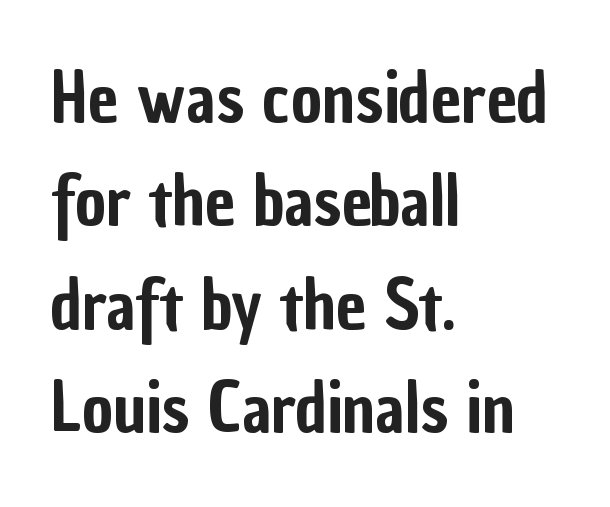
{"serif": "no", "italic": "no", "width": "condensed", "stroke_contrast": "low", "x_height": "medium", "monospaced": "no", "underline": "no", "align": "left", "line_spacing": "normal", "line_spacing_ratio": 1.52, "letter_spacing": "normal", "letter_spacing_em": 0.0, "glyph_px": 68}
